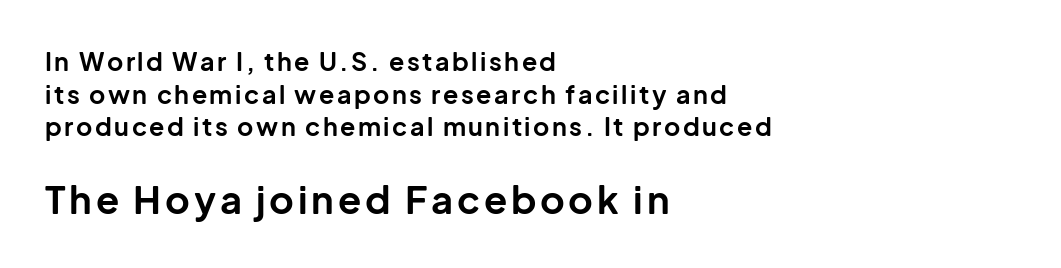
Q: Is the text bold? A: Yes.
Q: Is the text italic (slanted)? A: No, it is upright.
Q: Is the typeface a serif or a sans-serif typeface? A: Sans-serif.
Q: Is the text underlined? A: No.
Q: How is the paragraph aligned? A: Left-aligned.
Q: Is the spacing between lines tight, normal or loose? A: Normal.
Q: Which block of text is set in a larger size, the first (top) or the second (bottom)? A: The second (bottom) one.
Q: Width (condensed, normal, or wide)? A: Normal.
Q: Stroke contrast? A: Low.
Q: x-height? A: Medium.
Q: Monospaced? A: No.
